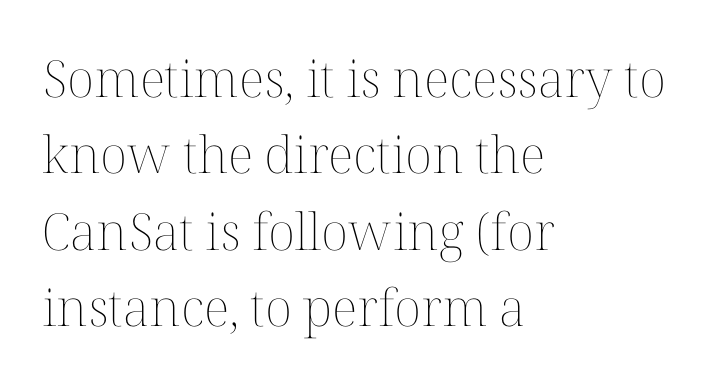
Does the copy run flush right? No — it runs flush left. The letterforms sit at book weight or below. Baseline-to-baseline distance is the conventional proportion of letter height. You can tell it's not italic because the verticals are truly vertical. Character widths vary here, with narrow letters taking less room than wide ones.
